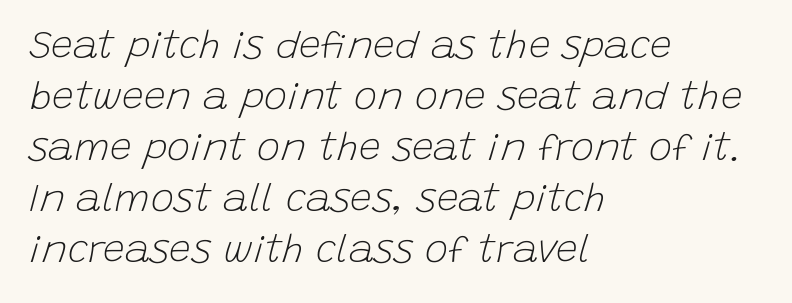
{"italic": "yes", "lean": "right", "slant_degrees": 15, "bold": "no", "weight": "light", "width": "normal", "stroke_contrast": "low", "x_height": "large", "monospaced": "no", "underline": "no", "align": "left", "line_spacing": "normal", "line_spacing_ratio": 1.31, "letter_spacing": "normal", "letter_spacing_em": 0.0, "glyph_px": 39}
